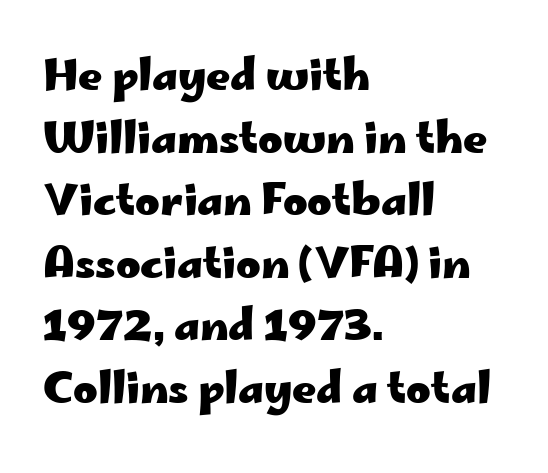
{"serif": "no", "italic": "no", "bold": "yes", "weight": "heavy", "width": "wide", "stroke_contrast": "low", "x_height": "small", "monospaced": "no", "underline": "no", "align": "left", "line_spacing": "normal", "line_spacing_ratio": 1.49, "letter_spacing": "normal", "letter_spacing_em": 0.0, "glyph_px": 42}
